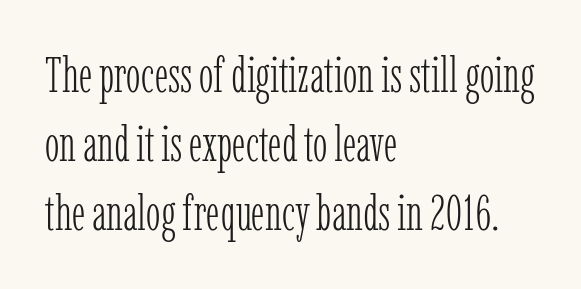
{"serif": "yes", "italic": "no", "bold": "no", "weight": "light", "width": "condensed", "stroke_contrast": "low", "x_height": "medium", "monospaced": "no", "underline": "no", "align": "left", "line_spacing": "normal", "line_spacing_ratio": 1.41, "letter_spacing": "normal", "letter_spacing_em": 0.0, "glyph_px": 49}
